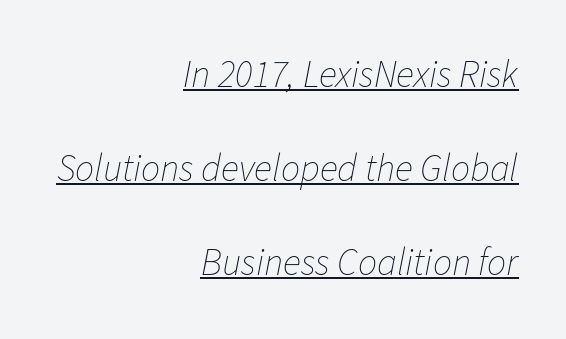
The image shows 38 px thin type, italic (leaning right); set right-aligned, loose line spacing (2.47x), normal letter spacing, underlined; low stroke contrast and a medium x-height.
